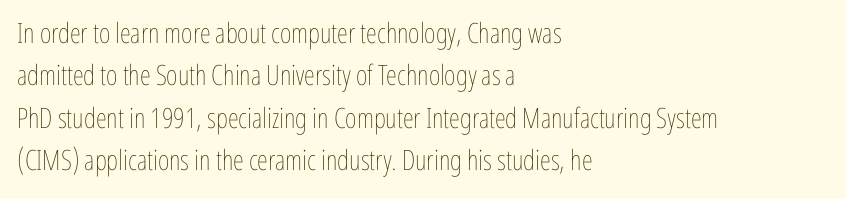
Notice how the stems are strictly vertical — no italics here. The rendering uses natural spacing where letterforms have individual widths. Evenly set lines give the paragraph a standard silhouette. Glance below the letters and you will spot only blank space. Typeset ragged right — the left edge is the straight one. The strokes carry an ordinary text weight at most.
